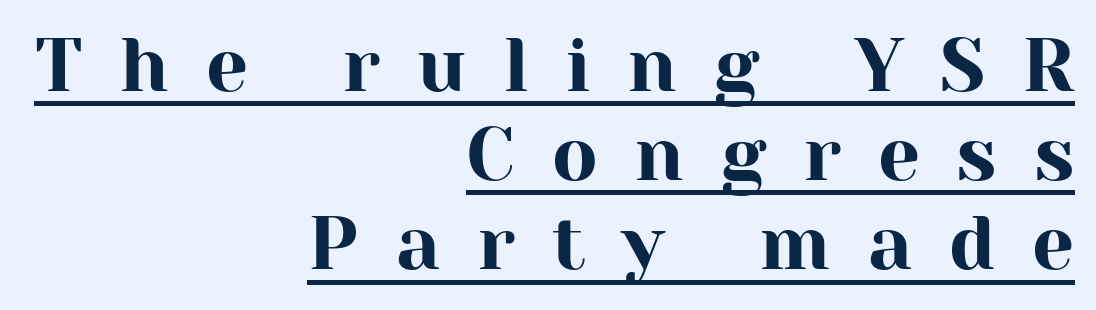
Posture: vertical. Like a heading marked for emphasis, these lines bear an underscore. In CSS terms this would be text-align: right. Little horizontal feet cap the strokes, marking this as serif type.
